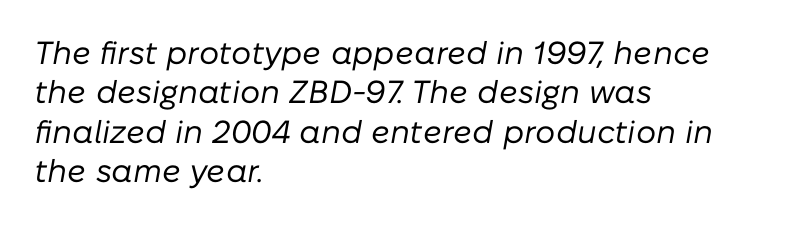
Q: Is the text bold? A: No.
Q: Is the text italic (slanted)? A: Yes, it leans right by about 10 degrees.
Q: Is the text underlined? A: No.
Q: How is the paragraph aligned? A: Left-aligned.
Q: Is the spacing between letters normal or unusually wide? A: Normal.
Q: Width (condensed, normal, or wide)? A: Normal.
Q: Stroke contrast? A: Low.
Q: x-height? A: Medium.
Q: Monospaced? A: No.
